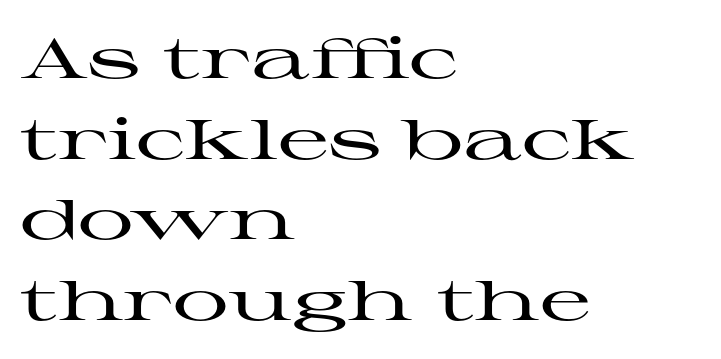
The image shows 56 px wide serif type, upright; set left-aligned, normal line spacing (1.44x), normal letter spacing, not underlined; high stroke contrast and a medium x-height.
